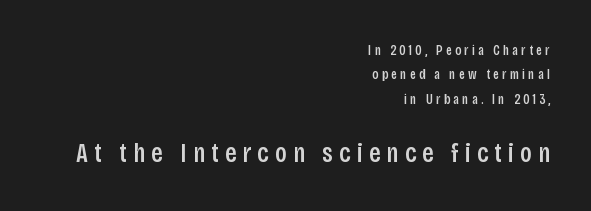
The image shows 27 px text type, upright; set right-aligned, line spacing 1.74x, unusually wide letter spacing (+0.23 em), not underlined; the second (bottom) block is 1.93x larger.
